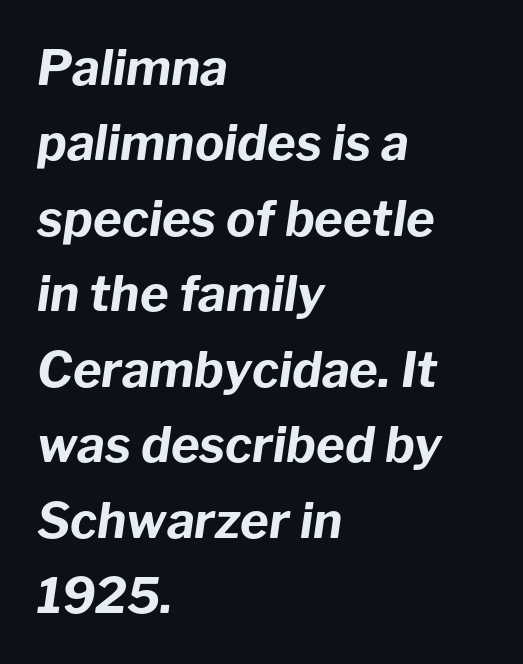
The image shows 49 px bold type, italic (leaning right); set left-aligned, normal line spacing (1.54x), normal letter spacing, not underlined; low stroke contrast and a medium x-height.
